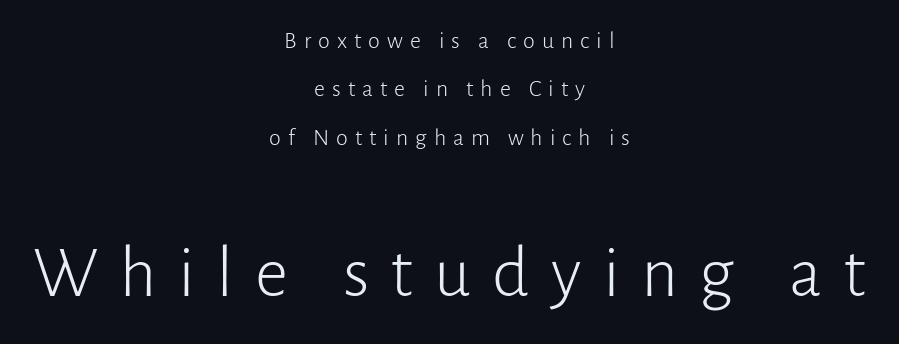
Q: Is the text bold? A: No.
Q: Is the text italic (slanted)? A: No, it is upright.
Q: Is the typeface a serif or a sans-serif typeface? A: Sans-serif.
Q: Is the text underlined? A: No.
Q: How is the paragraph aligned? A: Centered.
Q: Is the spacing between letters normal or unusually wide? A: Unusually wide.
Q: Is the spacing between lines tight, normal or loose? A: Loose.
Q: Which block of text is set in a larger size, the first (top) or the second (bottom)? A: The second (bottom) one.
Q: Width (condensed, normal, or wide)? A: Normal.
Q: Stroke contrast? A: Low.
Q: x-height? A: Medium.
Q: Monospaced? A: No.
